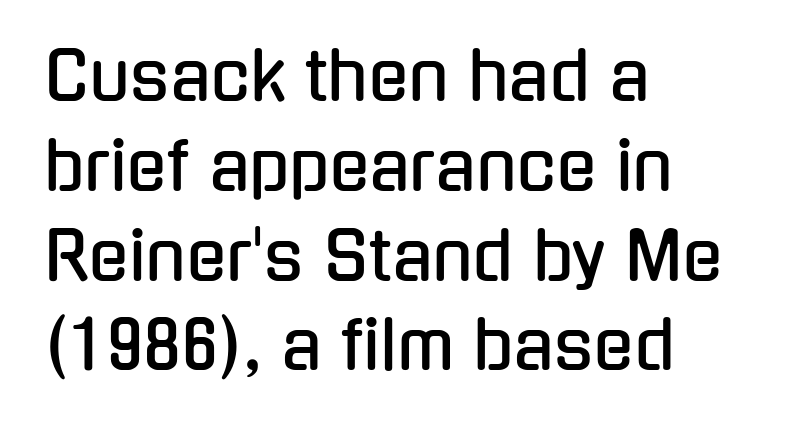
{"serif": "no", "italic": "no", "width": "condensed", "stroke_contrast": "low", "x_height": "medium", "monospaced": "no", "underline": "no", "align": "left", "line_spacing": "normal", "line_spacing_ratio": 1.36, "letter_spacing": "normal", "letter_spacing_em": 0.0, "glyph_px": 66}
